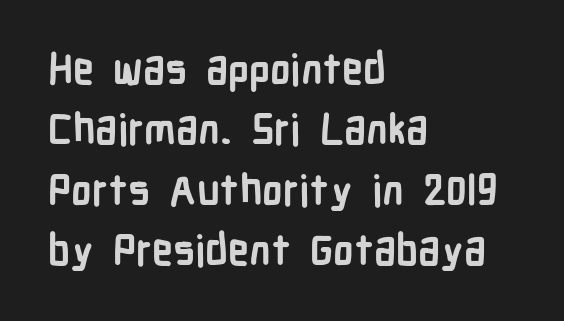
The image shows 42 px semibold, condensed sans-serif type, upright; set left-aligned, normal line spacing (1.44x), normal letter spacing, not underlined; low stroke contrast and a medium x-height.
